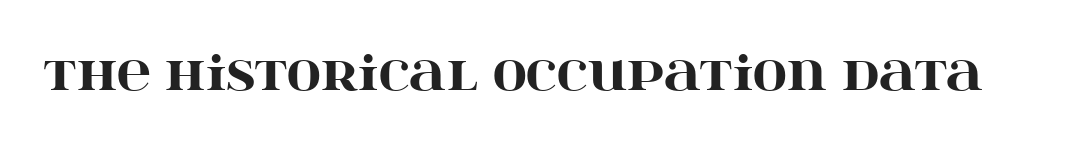
These words are printed bold, with thick strokes throughout. Note: serifs present on the glyphs. The tracking reads as untouched default to a designer's eye. Descender tails drop into unmarked territory. Tall strokes in this sample are plumb rather than angled. Note the varied advance widths — an 'i' is clearly narrower than an 'm'.
